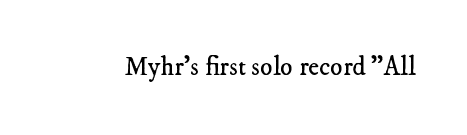
Vertical stems look standard width or narrower in stroke. Unmarked baselines from the first word to the last. There is no visible air inserted between adjacent glyphs.
